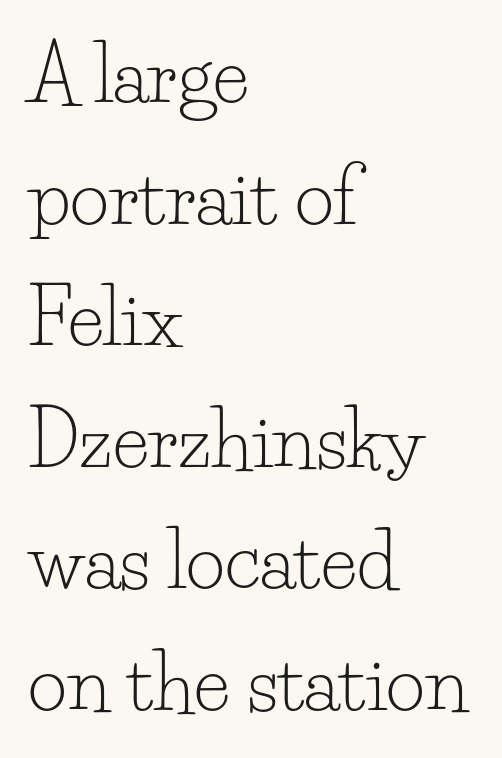
The image shows 76 px light serif type, upright; set left-aligned, normal line spacing (1.6x), normal letter spacing, not underlined; low stroke contrast and a small x-height.
